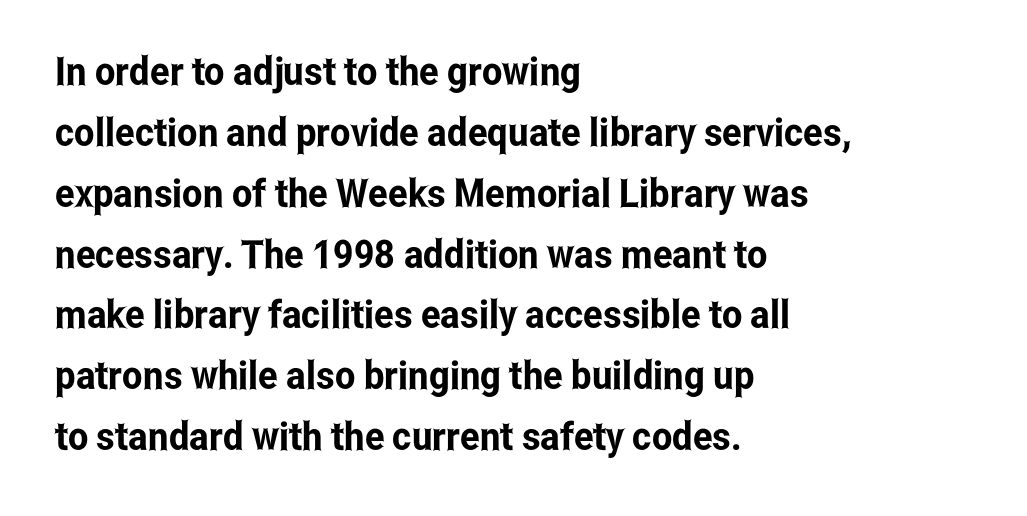
Q: Is the text italic (slanted)? A: No, it is upright.
Q: Is the typeface a serif or a sans-serif typeface? A: Sans-serif.
Q: Is the text underlined? A: No.
Q: How is the paragraph aligned? A: Left-aligned.
Q: Is the spacing between letters normal or unusually wide? A: Normal.
Q: Is the spacing between lines tight, normal or loose? A: Normal.
Q: Width (condensed, normal, or wide)? A: Condensed.
Q: Stroke contrast? A: Low.
Q: x-height? A: Medium.
Q: Monospaced? A: No.
